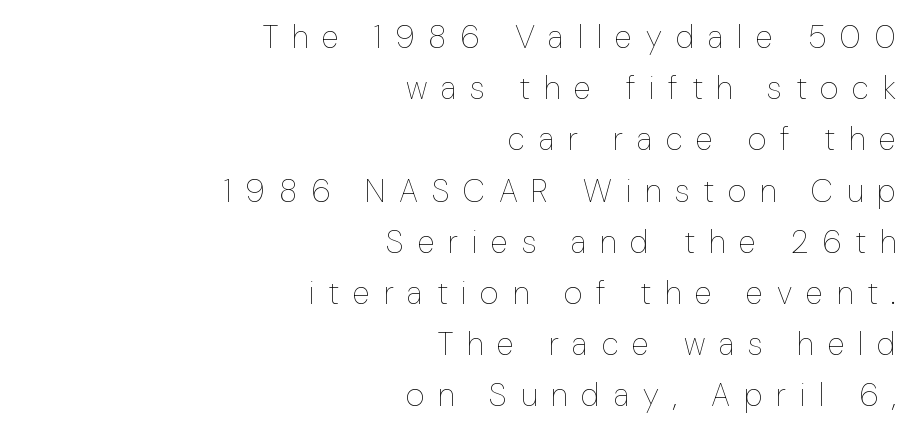
The image shows 32 px thin type, upright; set right-aligned, normal line spacing (1.6x), unusually wide letter spacing (+0.43 em), not underlined; low stroke contrast and a medium x-height.
